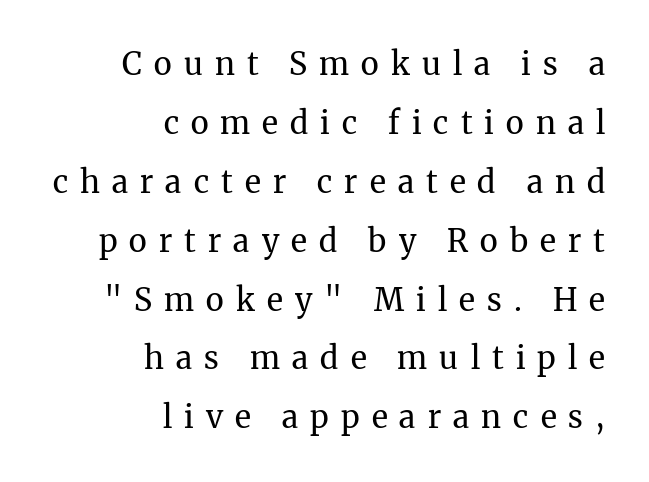
Q: Is the text bold? A: No.
Q: Is the text italic (slanted)? A: No, it is upright.
Q: Is the typeface a serif or a sans-serif typeface? A: Serif.
Q: Is the text underlined? A: No.
Q: How is the paragraph aligned? A: Right-aligned.
Q: Is the spacing between letters normal or unusually wide? A: Unusually wide.
Q: Is the spacing between lines tight, normal or loose? A: Loose.
Q: Width (condensed, normal, or wide)? A: Normal.
Q: Stroke contrast? A: Medium.
Q: x-height? A: Medium.
Q: Monospaced? A: No.
